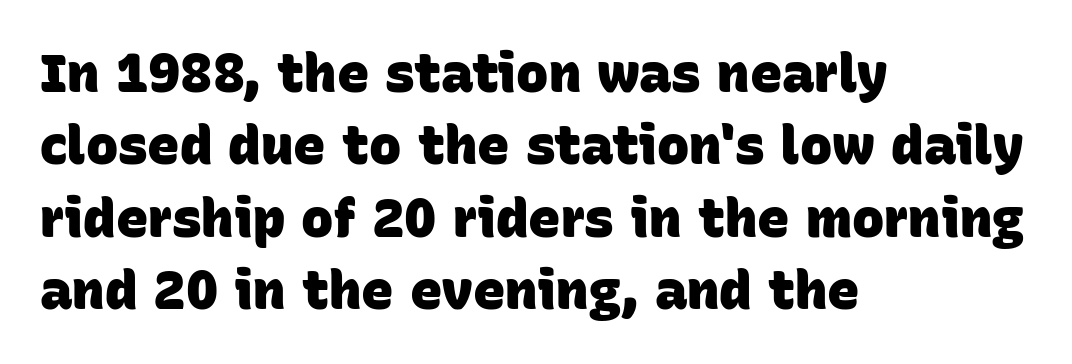
{"serif": "no", "bold": "yes", "weight": "heavy", "width": "normal", "stroke_contrast": "low", "x_height": "large", "monospaced": "no", "underline": "no", "align": "left", "line_spacing": "normal", "line_spacing_ratio": 1.34, "letter_spacing": "normal", "letter_spacing_em": 0.0, "glyph_px": 54}
